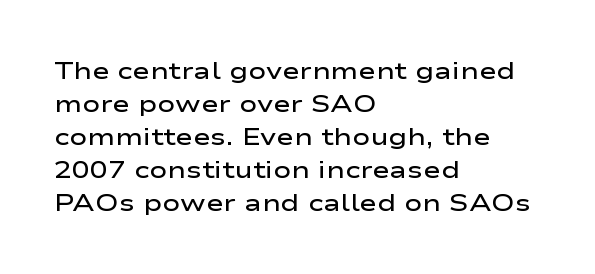
The image shows 24 px text type, upright; set left-aligned, normal line spacing (1.37x), normal letter spacing, not underlined.
